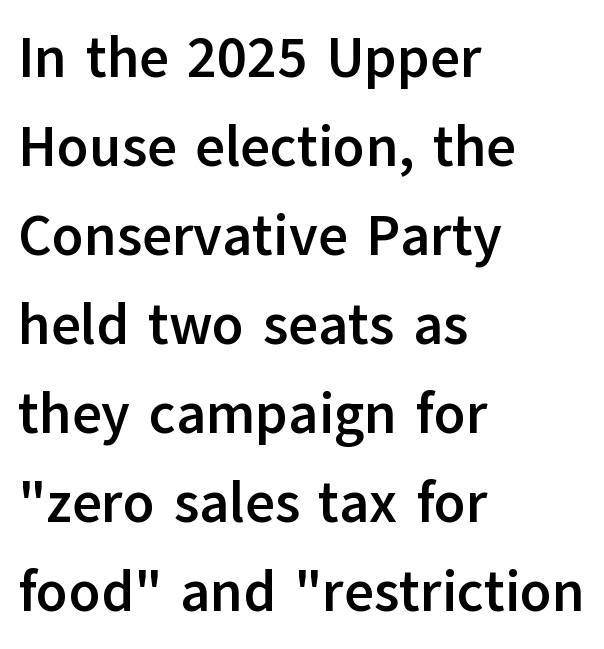
Q: Is the text bold? A: Yes.
Q: Is the text italic (slanted)? A: No, it is upright.
Q: Is the typeface a serif or a sans-serif typeface? A: Sans-serif.
Q: Is the text underlined? A: No.
Q: How is the paragraph aligned? A: Left-aligned.
Q: Is the spacing between letters normal or unusually wide? A: Normal.
Q: Is the spacing between lines tight, normal or loose? A: Normal.
Q: Width (condensed, normal, or wide)? A: Normal.
Q: Stroke contrast? A: Low.
Q: x-height? A: Medium.
Q: Monospaced? A: No.
